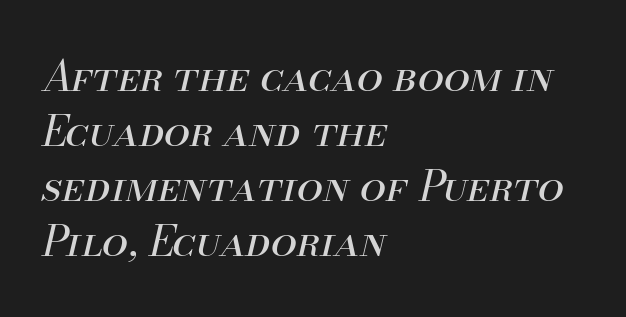
Q: Is the text bold? A: No.
Q: Is the text italic (slanted)? A: Yes, it leans right by about 13 degrees.
Q: Is the text underlined? A: No.
Q: How is the paragraph aligned? A: Left-aligned.
Q: Is the spacing between letters normal or unusually wide? A: Normal.
Q: Is the spacing between lines tight, normal or loose? A: Normal.
Q: Width (condensed, normal, or wide)? A: Normal.
Q: Stroke contrast? A: Medium.
Q: x-height? A: Small.
Q: Monospaced? A: No.
